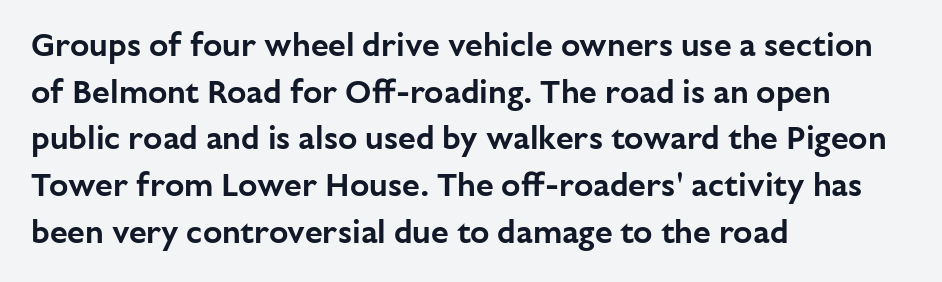
The image shows 32 px sans-serif type, upright; set left-aligned, normal line spacing (1.46x), normal letter spacing, not underlined; low stroke contrast and a medium x-height.
